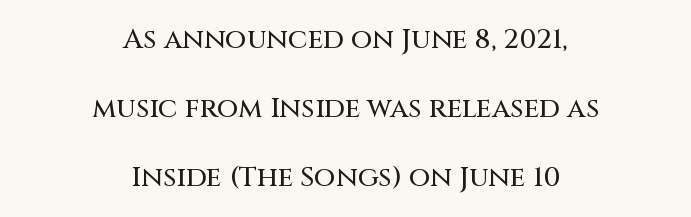
{"serif": "no", "italic": "no", "width": "normal", "stroke_contrast": "medium", "x_height": "large", "monospaced": "no", "underline": "no", "align": "center", "line_spacing": "loose", "line_spacing_ratio": 2.46, "letter_spacing": "normal", "letter_spacing_em": 0.0, "glyph_px": 28}
